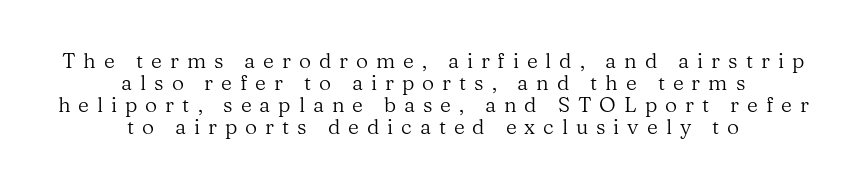
How are the letters spaced? Widely, with obvious added tracking. Alignment: centered. Is this a heavy cut? Hardly; it is regular or lighter. The string is rendered with underlining switched off. Is there any slant? The stems are plumb. The passage shown stacks its lines with hardly any gap.
